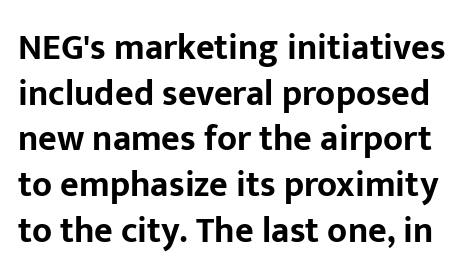
Nobody drew a line under any word here. The passage shown is typeset with a sans-serif family. In terms of posture, this sample is upright. There is no visible air inserted between adjacent glyphs. The rendering uses a moderate line-height, typical for paragraphs. Varying glyph widths throughout — classic text-font behaviour.
